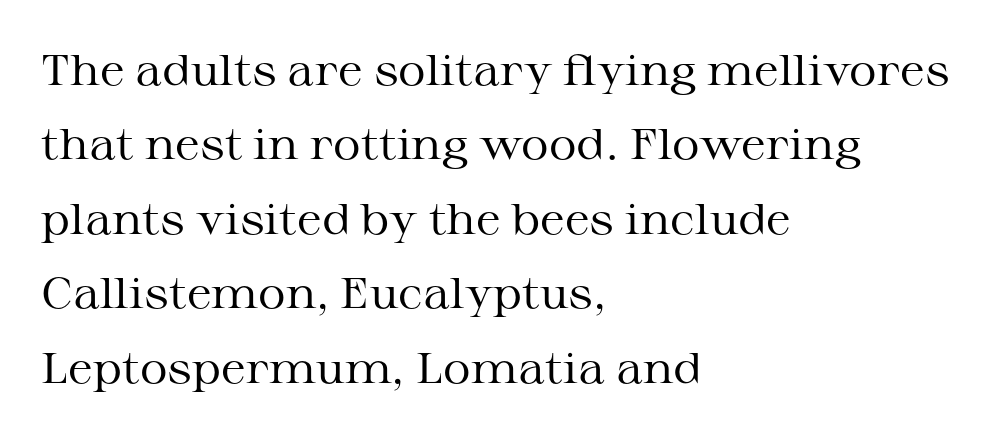
{"serif": "yes", "italic": "no", "bold": "no", "weight": "regular", "width": "wide", "stroke_contrast": "medium", "x_height": "medium", "monospaced": "no", "underline": "no", "align": "left", "line_spacing_ratio": 1.73, "letter_spacing": "normal", "letter_spacing_em": 0.0, "glyph_px": 43}
